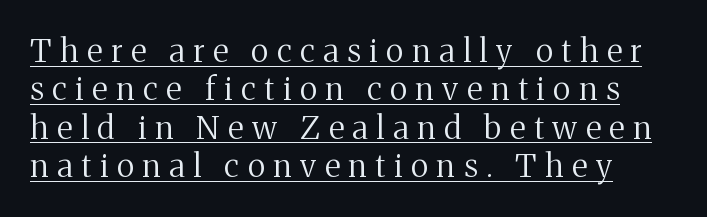
Where is the straight margin? On the left. Weight class: somewhere from thin through regular. This sample has the flowing, uneven cadence of proportional lettering. The rendering uses the underline text-decoration. What kind of face is this? One with serifs.
